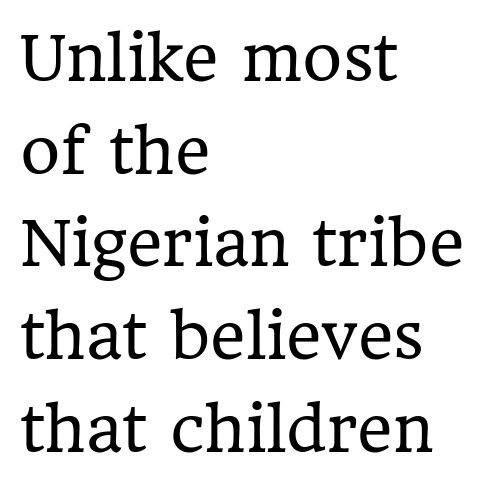
{"serif": "yes", "italic": "no", "bold": "no", "weight": "regular", "width": "normal", "stroke_contrast": "low", "x_height": "medium", "monospaced": "no", "underline": "no", "align": "left", "line_spacing": "normal", "line_spacing_ratio": 1.52, "letter_spacing": "normal", "letter_spacing_em": 0.0, "glyph_px": 61}
